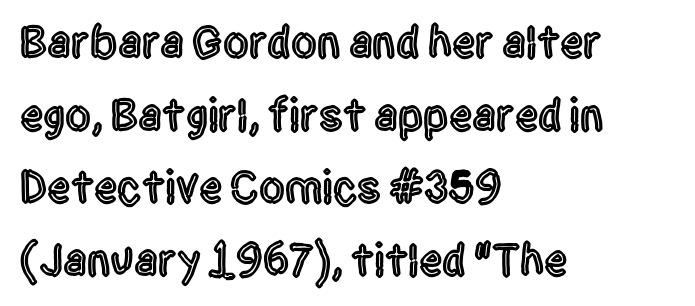
The image shows 46 px condensed sans-serif type, upright; set left-aligned, normal line spacing (1.58x), normal letter spacing, not underlined; a large x-height.
